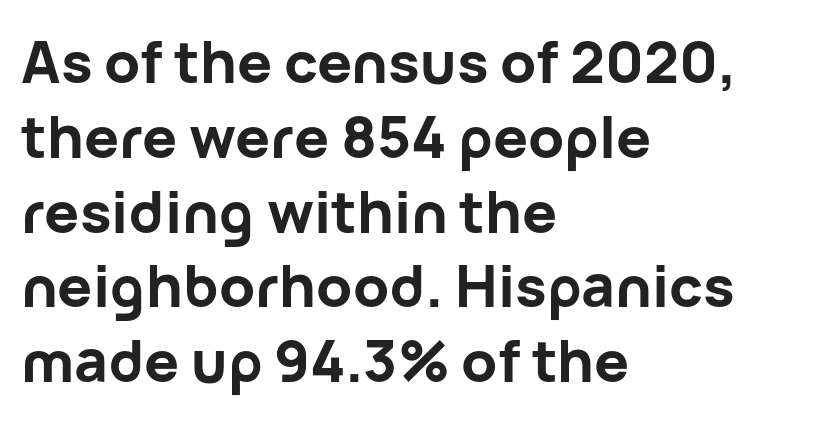
The image shows 58 px bold sans-serif type, upright; set left-aligned, normal line spacing (1.29x), normal letter spacing, not underlined; low stroke contrast and a medium x-height.
